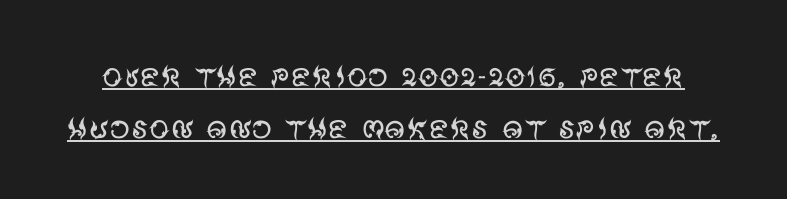
{"serif": "no", "italic": "no", "bold": "no", "weight": "regular", "width": "normal", "stroke_contrast": "medium", "x_height": "large", "monospaced": "no", "underline": "yes", "line_spacing": "normal", "line_spacing_ratio": 1.27, "letter_spacing": "normal", "letter_spacing_em": 0.0, "glyph_px": 41}
